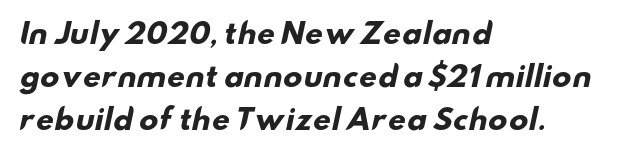
The text block is weighted toward the left margin, trailing off unevenly rightward. You could not count columns in this text — the font is proportionally spaced. Anything drawn beneath the words? Only blank space. Reading down the column, the eye jumps a familiar distance to each next line.
